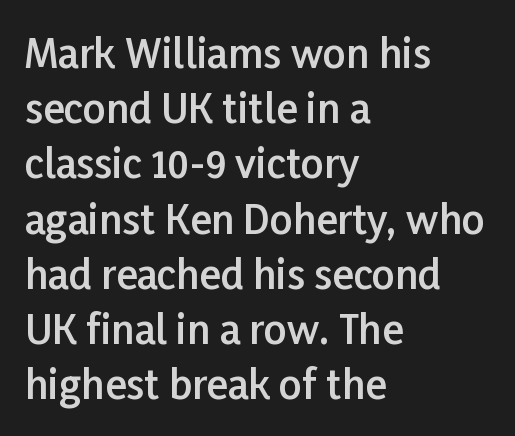
The image shows 40 px semibold sans-serif type, upright; set left-aligned, normal line spacing (1.38x), normal letter spacing, not underlined; low stroke contrast and a medium x-height.
